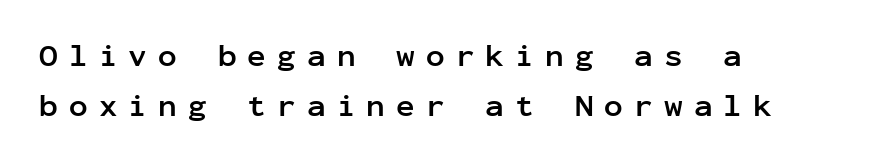
{"serif": "no", "italic": "no", "bold": "yes", "weight": "semibold", "width": "normal", "stroke_contrast": "low", "x_height": "medium", "monospaced": "yes", "underline": "no", "align": "left", "line_spacing": "normal", "line_spacing_ratio": 1.62, "letter_spacing": "wide", "letter_spacing_em": 0.36, "glyph_px": 31}
